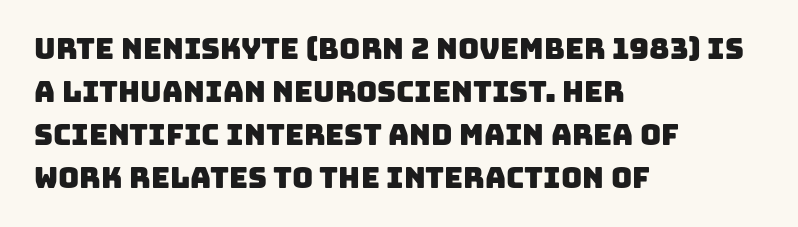
Q: Is the typeface a serif or a sans-serif typeface? A: Sans-serif.
Q: Is the text underlined? A: No.
Q: How is the paragraph aligned? A: Left-aligned.
Q: Is the spacing between letters normal or unusually wide? A: Normal.
Q: Is the spacing between lines tight, normal or loose? A: Normal.
Q: Width (condensed, normal, or wide)? A: Normal.
Q: Stroke contrast? A: Low.
Q: x-height? A: Large.
Q: Monospaced? A: No.
